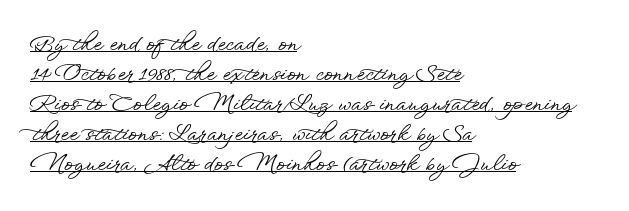
The image shows 21 px text type; set left-aligned, normal line spacing (1.43x), normal letter spacing, underlined.
